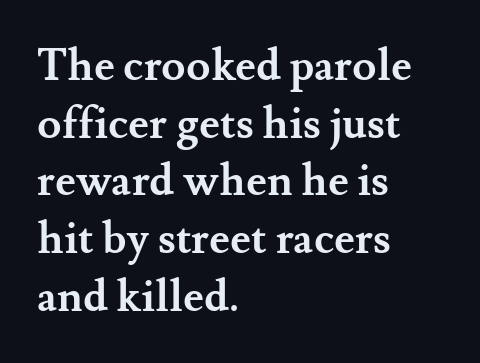
{"serif": "yes", "italic": "no", "bold": "yes", "weight": "semibold", "width": "normal", "stroke_contrast": "medium", "x_height": "small", "monospaced": "no", "underline": "no", "align": "left", "line_spacing": "normal", "line_spacing_ratio": 1.31, "letter_spacing": "normal", "letter_spacing_em": 0.0, "glyph_px": 44}
